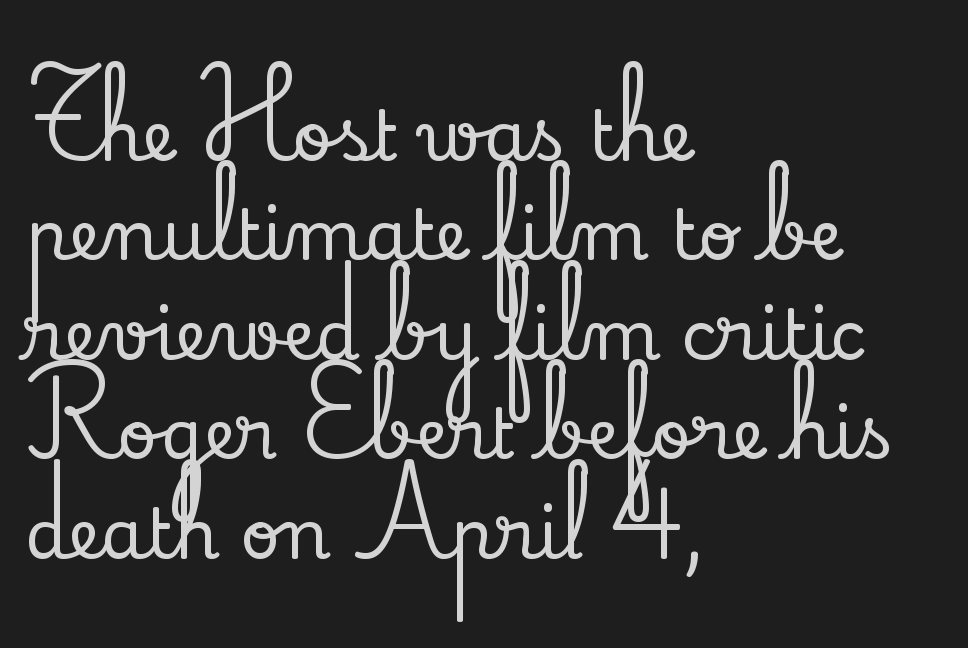
Does the lettering tilt? It doesn't — this is upright. Observe the ordinary spacing: letters are neighbours, not strangers. Here the designer chose a conventional face with non-uniform glyph widths. Teacher's note: observe the even left margin — that is flush-left alignment.
